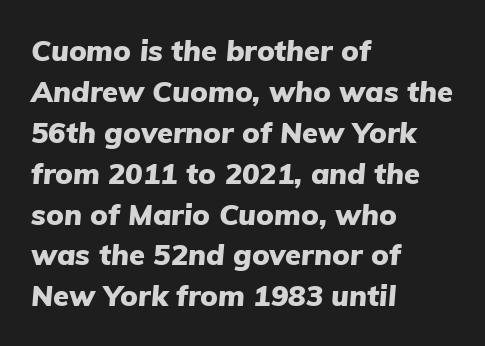
{"italic": "yes", "lean": "right", "slant_degrees": 5, "bold": "yes", "weight": "heavy", "width": "normal", "stroke_contrast": "low", "x_height": "medium", "monospaced": "no", "underline": "no", "align": "left", "line_spacing": "normal", "line_spacing_ratio": 1.41, "letter_spacing": "normal", "letter_spacing_em": 0.0, "glyph_px": 29}
